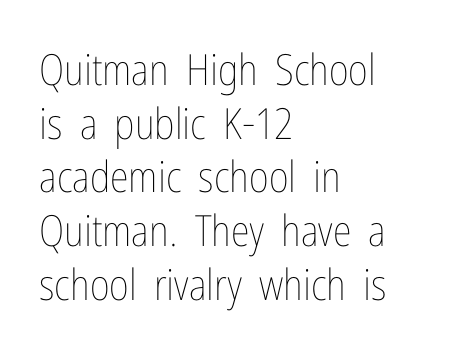
{"italic": "no", "bold": "no", "weight": "thin", "width": "condensed", "stroke_contrast": "low", "x_height": "medium", "monospaced": "no", "underline": "no", "align": "left", "line_spacing": "normal", "line_spacing_ratio": 1.25, "letter_spacing": "normal", "letter_spacing_em": 0.0, "glyph_px": 43}
